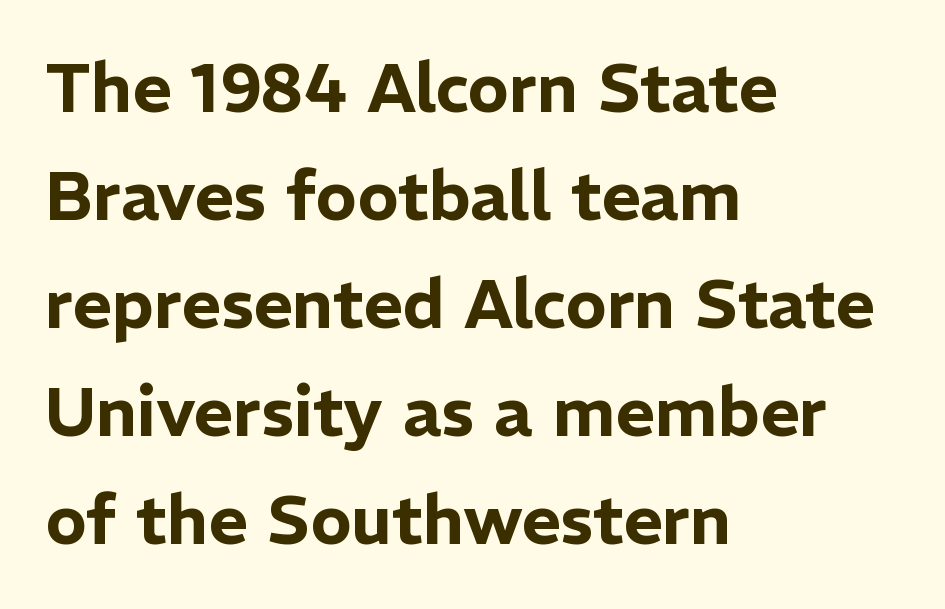
Q: Is the text italic (slanted)? A: No, it is upright.
Q: Is the typeface a serif or a sans-serif typeface? A: Sans-serif.
Q: Is the text underlined? A: No.
Q: How is the paragraph aligned? A: Left-aligned.
Q: Is the spacing between letters normal or unusually wide? A: Normal.
Q: Is the spacing between lines tight, normal or loose? A: Normal.
Q: Width (condensed, normal, or wide)? A: Normal.
Q: Stroke contrast? A: Low.
Q: x-height? A: Medium.
Q: Monospaced? A: No.
